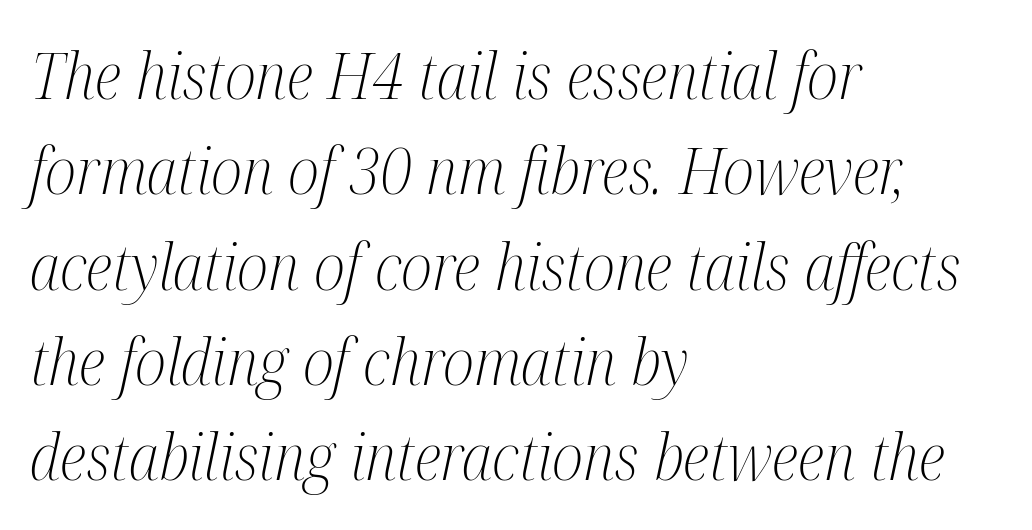
The passage shown is typed in a proportional face where columns would drift. The typography opts for an oblique posture over an upright one. Regarding leading, the lines here are spaced in the standard way. A typesetter would call this zero additional tracking. The letterforms sit at book weight or below.
